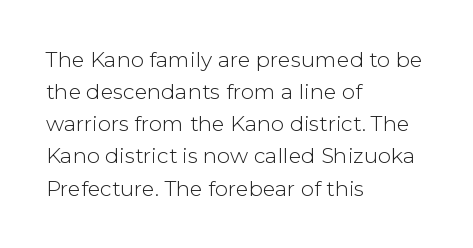
{"italic": "no", "bold": "no", "underline": "no", "align": "left", "line_spacing": "normal", "line_spacing_ratio": 1.53, "letter_spacing": "normal", "letter_spacing_em": 0.0, "glyph_px": 21}
